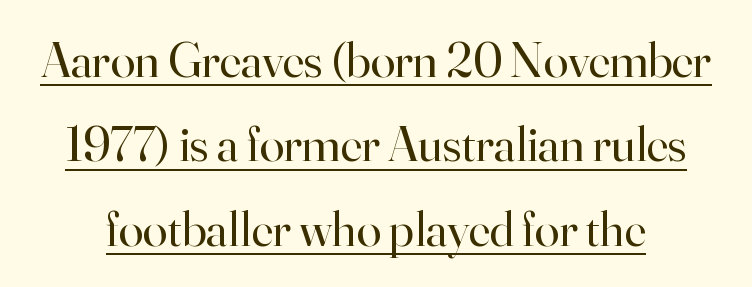
Q: Is the text bold? A: No.
Q: Is the text italic (slanted)? A: No, it is upright.
Q: Is the typeface a serif or a sans-serif typeface? A: Serif.
Q: Is the text underlined? A: Yes.
Q: Is the spacing between letters normal or unusually wide? A: Normal.
Q: Is the spacing between lines tight, normal or loose? A: Normal.
Q: Width (condensed, normal, or wide)? A: Normal.
Q: Stroke contrast? A: High.
Q: x-height? A: Small.
Q: Monospaced? A: No.
